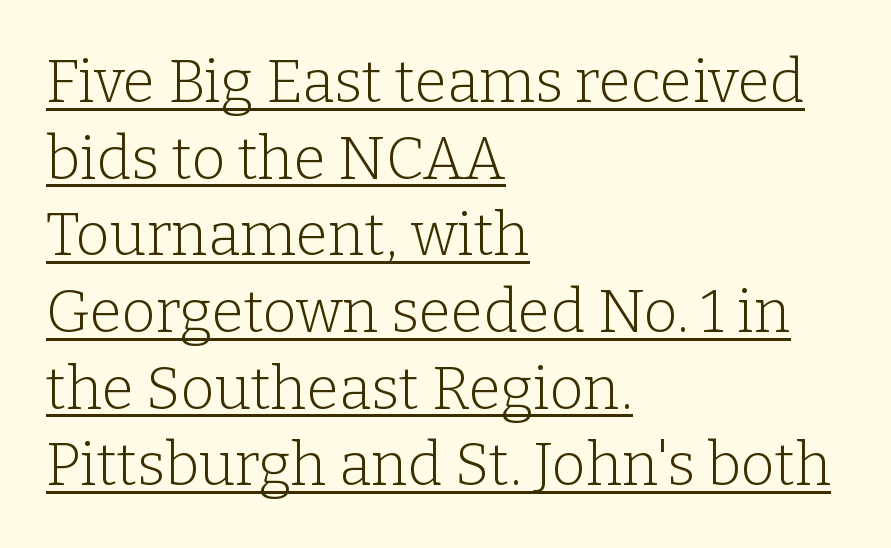
{"serif": "yes", "italic": "no", "bold": "no", "weight": "light", "width": "normal", "stroke_contrast": "low", "x_height": "medium", "monospaced": "no", "underline": "yes", "align": "left", "line_spacing": "normal", "line_spacing_ratio": 1.3, "letter_spacing": "normal", "letter_spacing_em": 0.0, "glyph_px": 59}
